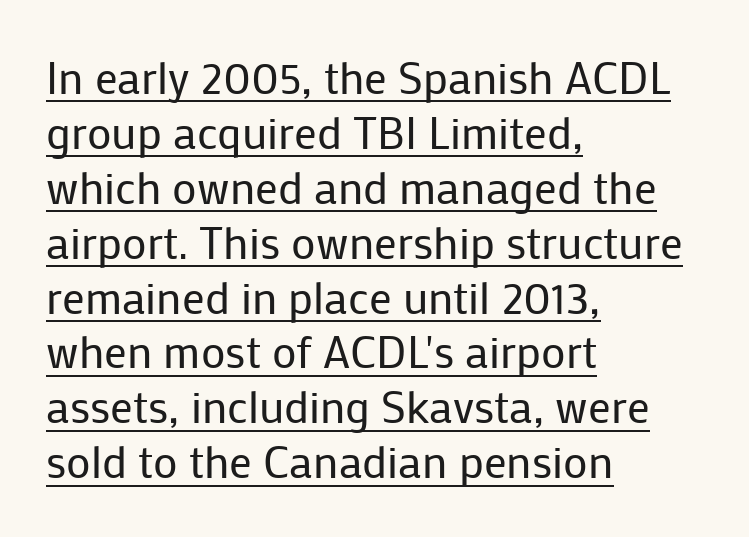
The image shows 45 px regular-weight sans-serif type, upright; set left-aligned, line spacing 1.22x, normal letter spacing, underlined; low stroke contrast and a medium x-height.
